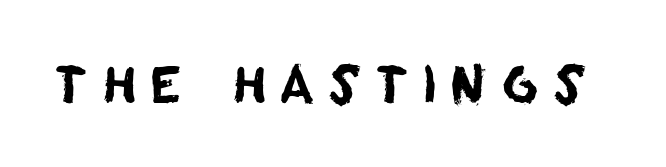
The characters display no serif detailing; their extremities are plain. Tracking value appears strongly positive — letters spread wide. Check under the words: just untouched page. Character widths vary here, with narrow letters taking less room than wide ones.
